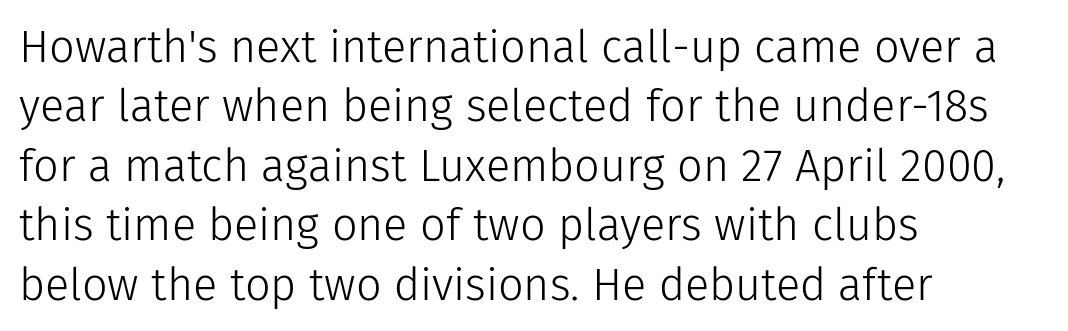
Q: Is the text bold? A: No.
Q: Is the text italic (slanted)? A: No, it is upright.
Q: Is the typeface a serif or a sans-serif typeface? A: Sans-serif.
Q: Is the text underlined? A: No.
Q: How is the paragraph aligned? A: Left-aligned.
Q: Is the spacing between letters normal or unusually wide? A: Normal.
Q: Is the spacing between lines tight, normal or loose? A: Normal.
Q: Width (condensed, normal, or wide)? A: Normal.
Q: Stroke contrast? A: Low.
Q: x-height? A: Medium.
Q: Monospaced? A: No.
